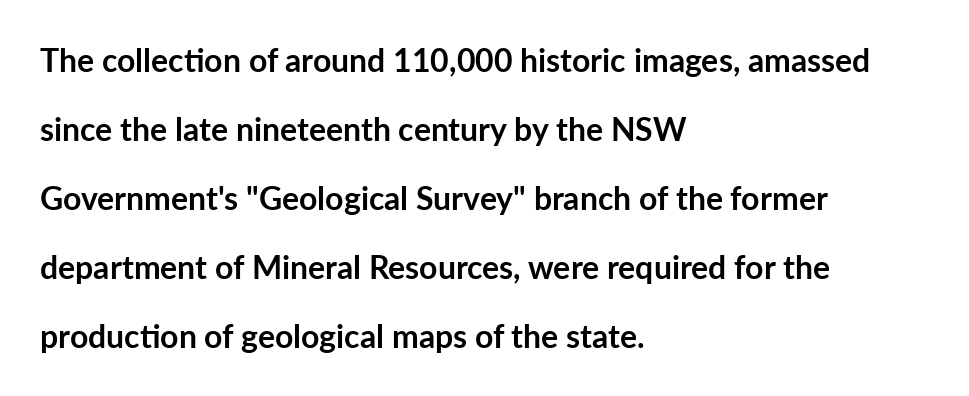
{"serif": "no", "italic": "no", "bold": "yes", "weight": "semibold", "width": "normal", "stroke_contrast": "low", "x_height": "medium", "monospaced": "no", "underline": "no", "align": "left", "line_spacing": "loose", "line_spacing_ratio": 2.16, "letter_spacing": "normal", "letter_spacing_em": 0.0, "glyph_px": 32}
